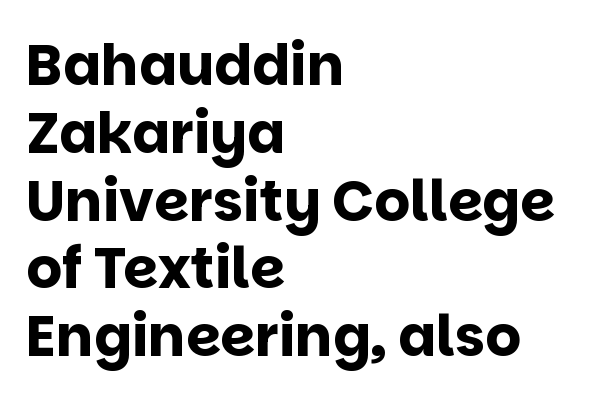
The rendering uses natural spacing where letterforms have individual widths. The passage shown is not underscored anywhere. Each word holds together tightly as a unit, with standard inter-letter gaps. Posture: upright roman. A student would call this left alignment; a typographer would say flush left, rag right.
